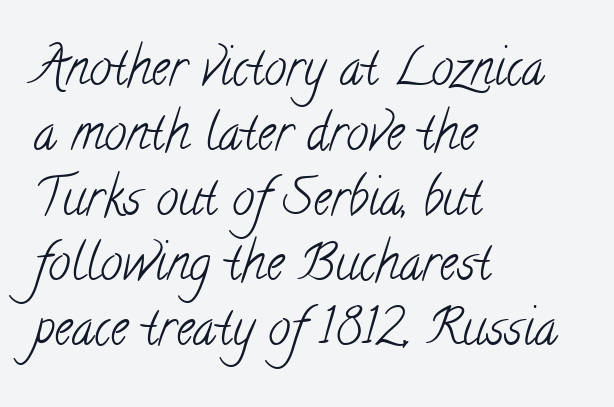
The image shows 50 px light, condensed type; set left-aligned, normal line spacing (1.3x), normal letter spacing, not underlined; low stroke contrast and a small x-height.
